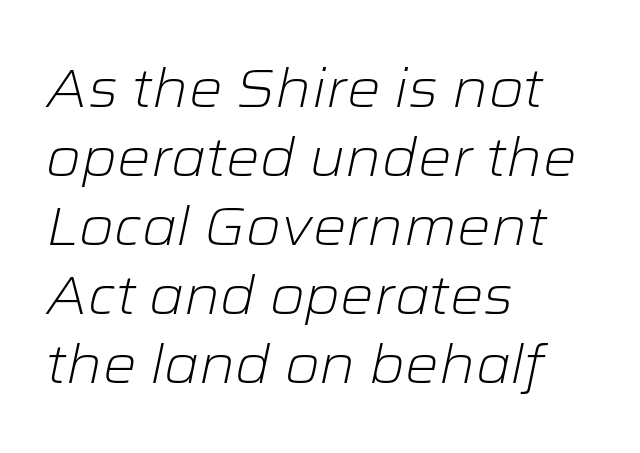
The image shows 53 px light, wide type, italic (leaning right); set left-aligned, normal line spacing (1.3x), normal letter spacing, not underlined; low stroke contrast and a medium x-height.
